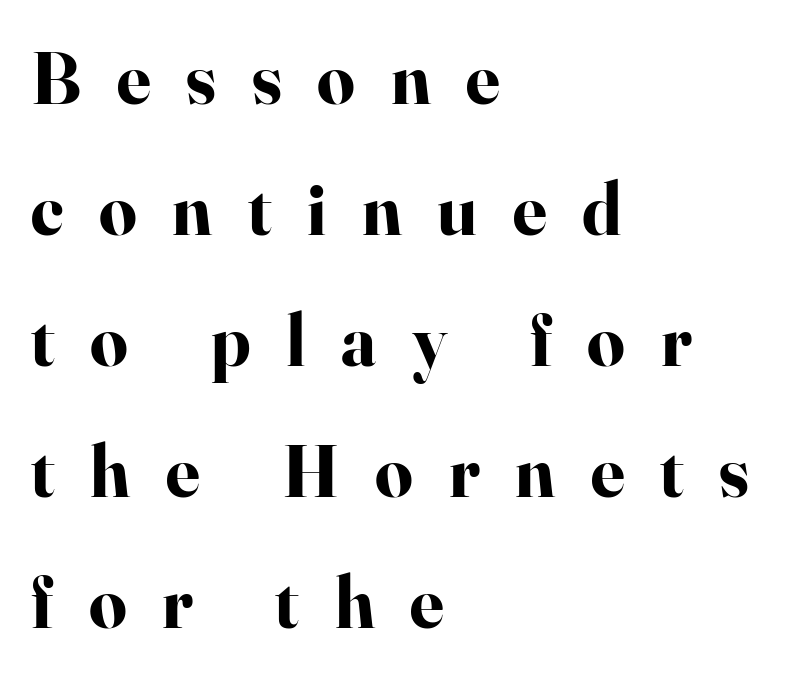
The image shows 74 px bold serif type, upright; set left-aligned, line spacing 1.77x, unusually wide letter spacing (+0.48 em), not underlined; high stroke contrast and a small x-height.
